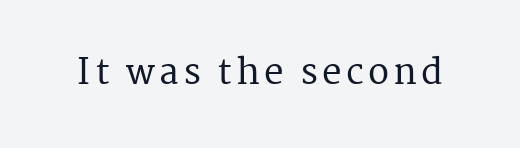
{"serif": "yes", "italic": "no", "width": "normal", "stroke_contrast": "medium", "x_height": "medium", "monospaced": "no", "underline": "no", "glyph_px": 35}
